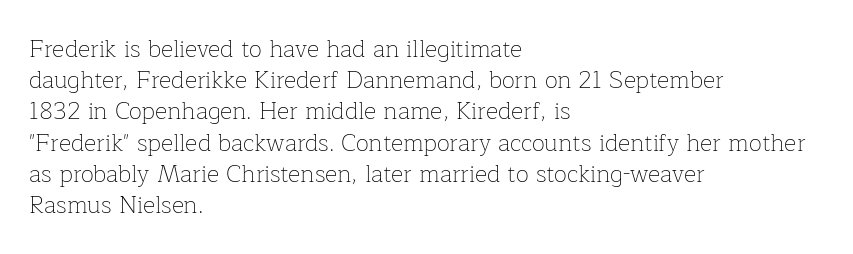
The image shows 24 px text type, upright; set left-aligned, normal line spacing (1.3x), normal letter spacing, not underlined.
